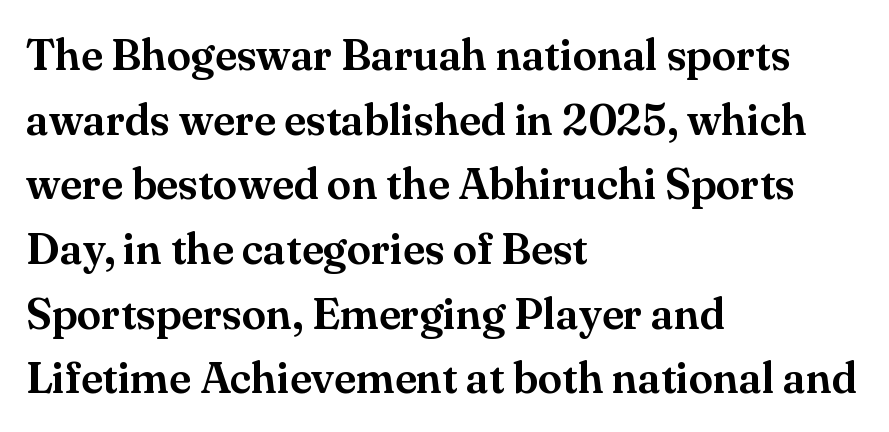
Designer's note — italics off, roman on. Is this a sans? No — the strokes have serifs. The leading is moderate, giving the passage an even texture. The compositor pushed each line to the left boundary. No extra tracking has been applied to these lines.
